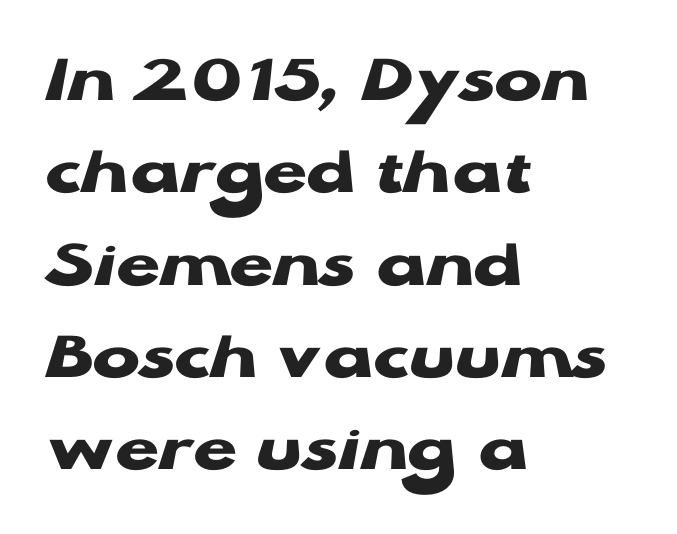
The image shows 71 px heavy, wide sans-serif type, upright; set left-aligned, normal line spacing (1.3x), normal letter spacing, not underlined; low stroke contrast and a medium x-height.
